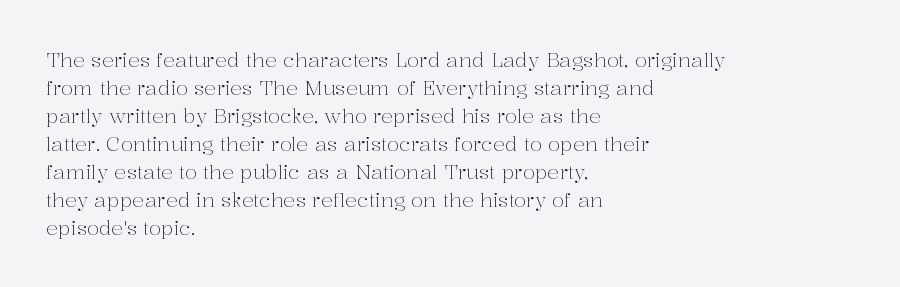
A roman cut, with each character standing at attention. Compared with a centered layout, this one pins lines to the left instead. Evenly set lines give the paragraph a standard silhouette. Heft: none added — not bold. The baseline area is clear.
